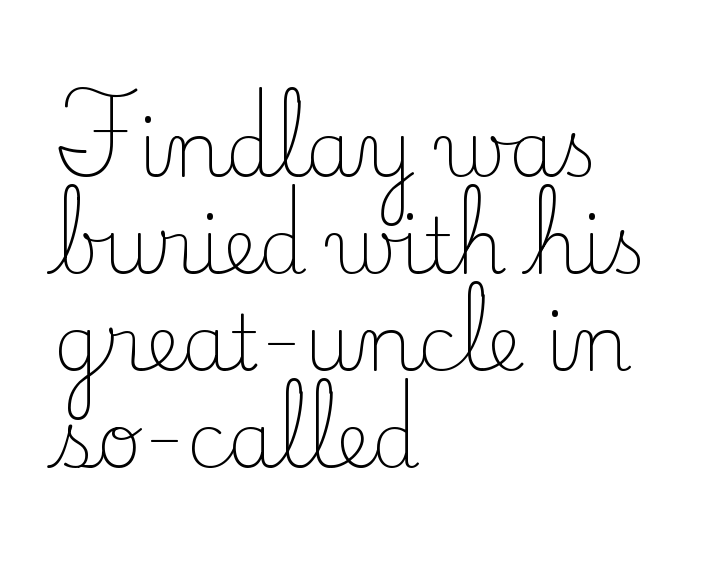
The image shows 77 px light serif type, upright; set left-aligned, normal line spacing (1.26x), normal letter spacing, not underlined; low stroke contrast and a small x-height.
